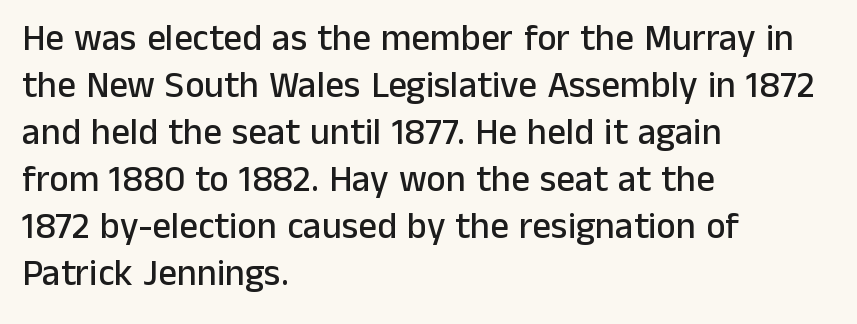
Descender tails drop into unmarked territory. The specimen reads as upright at a glance. Character widths vary here, with narrow letters taking less room than wide ones. The passage shown is typeset with a sans-serif family. Every row of glyphs begins at an identical x-position on the left.
